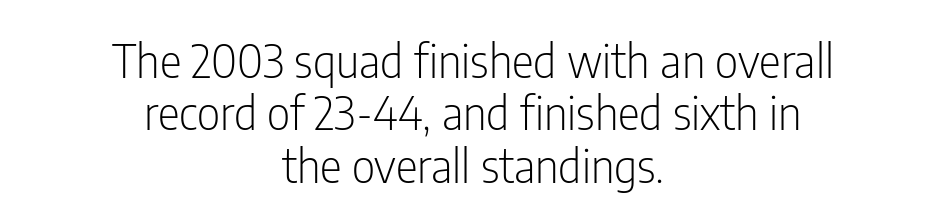
Observe the ordinary spacing: letters are neighbours, not strangers. The baseline area is clear. Line starts and ends both wander, symmetrically. No italicization has been applied; the sample stays upright.
